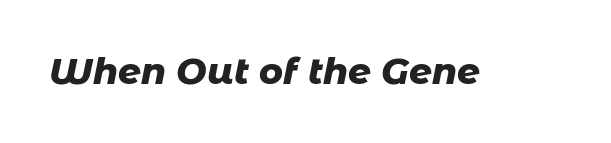
{"italic": "yes", "lean": "right", "slant_degrees": 11, "bold": "yes", "weight": "heavy", "width": "normal", "stroke_contrast": "low", "x_height": "medium", "monospaced": "no", "underline": "no", "letter_spacing": "normal", "letter_spacing_em": 0.0, "glyph_px": 36}
